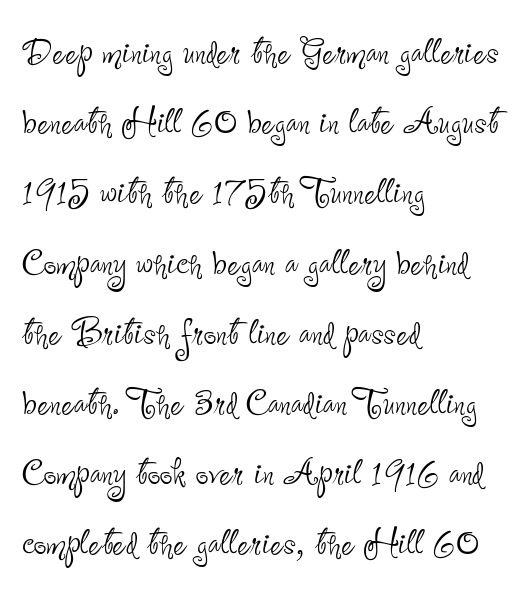
{"serif": "no", "bold": "no", "weight": "thin", "width": "condensed", "stroke_contrast": "low", "x_height": "small", "monospaced": "no", "underline": "no", "align": "left", "line_spacing": "normal", "line_spacing_ratio": 1.56, "letter_spacing": "normal", "letter_spacing_em": 0.0, "glyph_px": 45}
